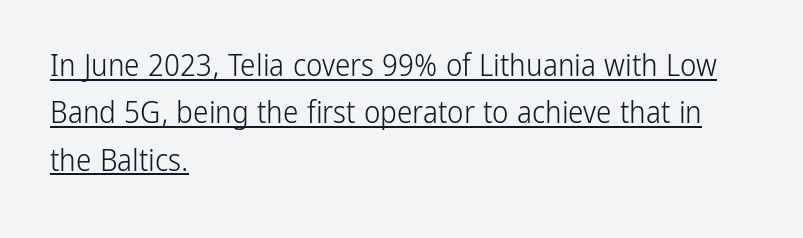
The passage shown is not bold in any degree. Spacing verdict: proportional, widths tailored to each character. A normal amount of white space separates one row of letters from the next. Notice how the passage keeps a crisp vertical edge on the left only.
